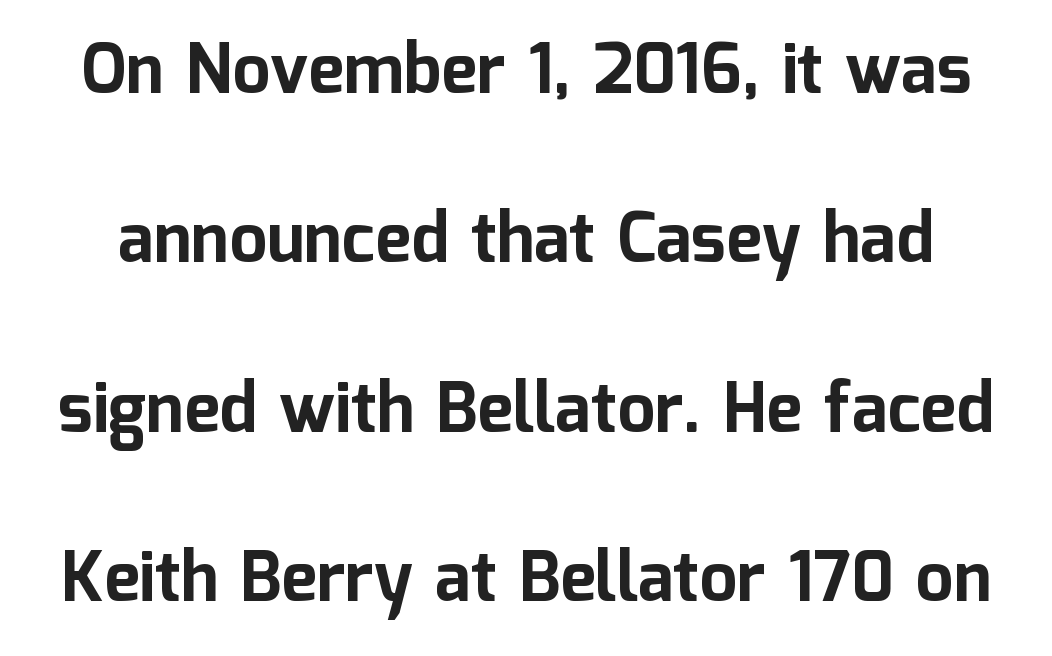
The image shows 68 px bold sans-serif type, upright; set loose line spacing (2.49x), normal letter spacing, not underlined; low stroke contrast and a medium x-height.
